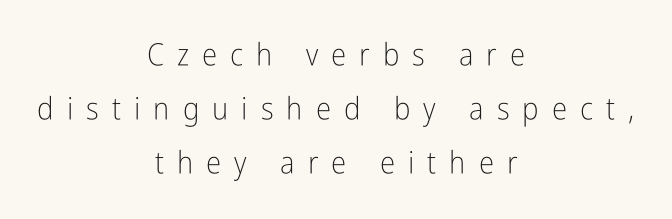
Think of a printed novel: that variable character pitch is what you see here. Is this a sans? Yes — the strokes have no serifs. Stroke mass is kept to a normal reading level or below. The lettering stays uniformly vertical, giving the passage a roman look.
